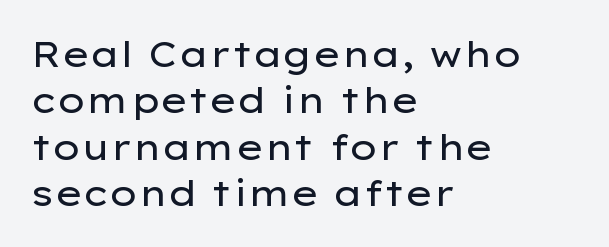
Q: Is the text bold? A: No.
Q: Is the text italic (slanted)? A: No, it is upright.
Q: Is the typeface a serif or a sans-serif typeface? A: Sans-serif.
Q: Is the text underlined? A: No.
Q: How is the paragraph aligned? A: Left-aligned.
Q: Is the spacing between letters normal or unusually wide? A: Normal.
Q: Is the spacing between lines tight, normal or loose? A: Normal.
Q: Width (condensed, normal, or wide)? A: Wide.
Q: Stroke contrast? A: Low.
Q: x-height? A: Medium.
Q: Monospaced? A: No.
